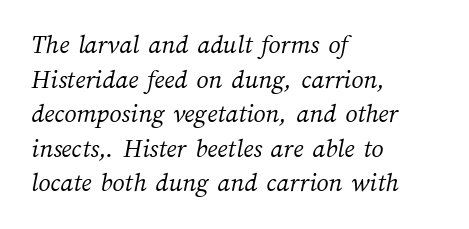
{"bold": "no", "underline": "no", "align": "left", "line_spacing": "normal", "line_spacing_ratio": 1.28, "letter_spacing": "normal", "letter_spacing_em": 0.0, "glyph_px": 27}
